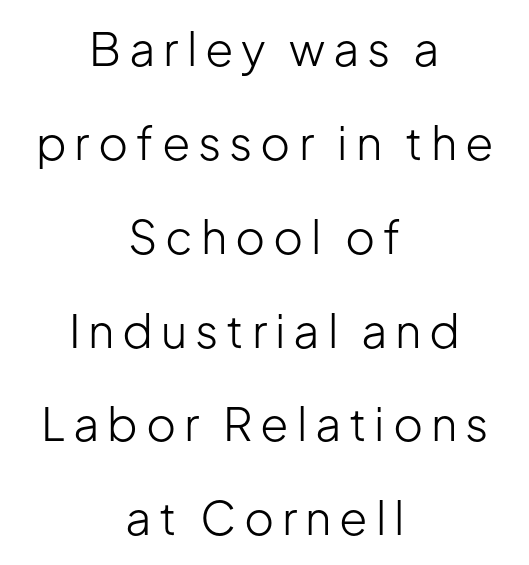
The image shows 46 px light sans-serif type, upright; set centered, loose line spacing (2.04x), not underlined; low stroke contrast and a medium x-height.
